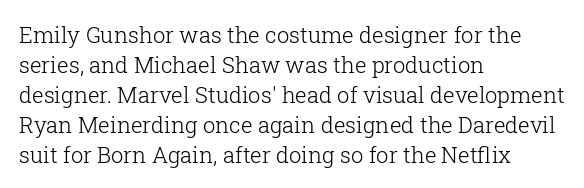
The image shows 22 px text type, upright; set left-aligned, normal line spacing (1.36x), normal letter spacing, not underlined.
